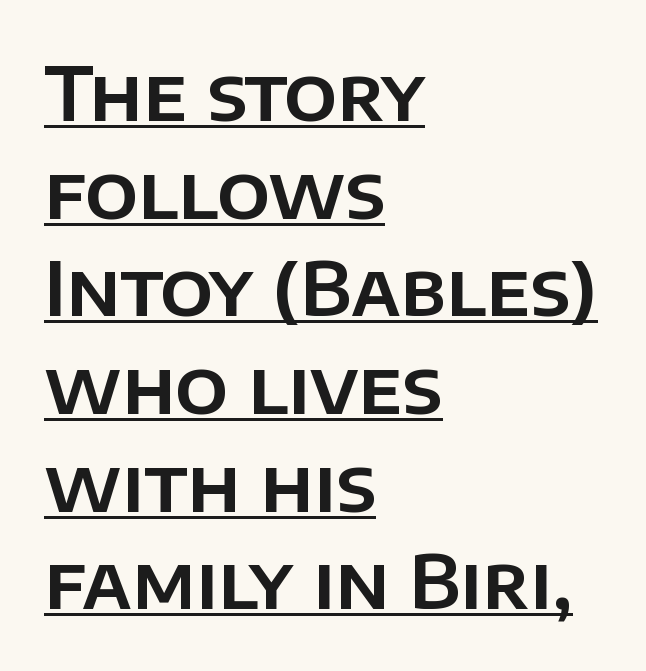
{"serif": "no", "italic": "no", "width": "normal", "stroke_contrast": "low", "x_height": "large", "monospaced": "no", "underline": "yes", "align": "left", "line_spacing": "normal", "line_spacing_ratio": 1.32, "letter_spacing": "normal", "letter_spacing_em": 0.0, "glyph_px": 74}
